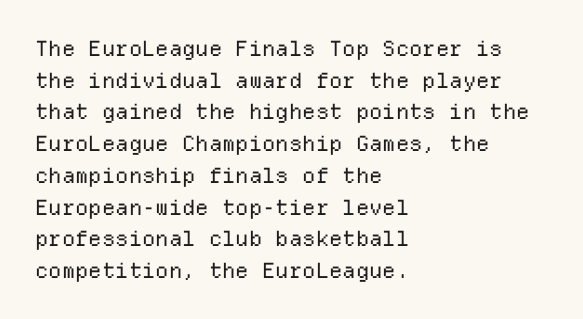
{"italic": "no", "bold": "no", "underline": "no", "align": "left", "line_spacing": "normal", "line_spacing_ratio": 1.51, "letter_spacing": "normal", "letter_spacing_em": 0.0, "glyph_px": 21}
